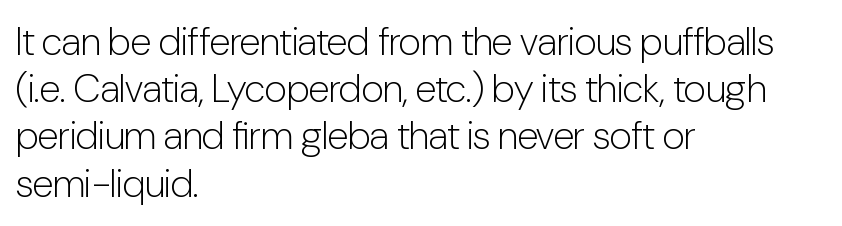
The image shows 39 px light, condensed sans-serif type, upright; set left-aligned, line spacing 1.21x, normal letter spacing, not underlined; low stroke contrast and a medium x-height.
